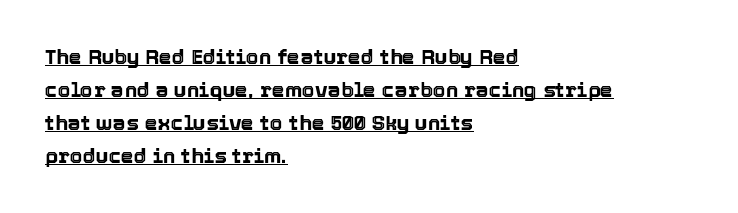
Q: Is the text italic (slanted)? A: No, it is upright.
Q: Is the text underlined? A: Yes.
Q: How is the paragraph aligned? A: Left-aligned.
Q: Is the spacing between letters normal or unusually wide? A: Normal.
Q: Is the spacing between lines tight, normal or loose? A: Normal.
